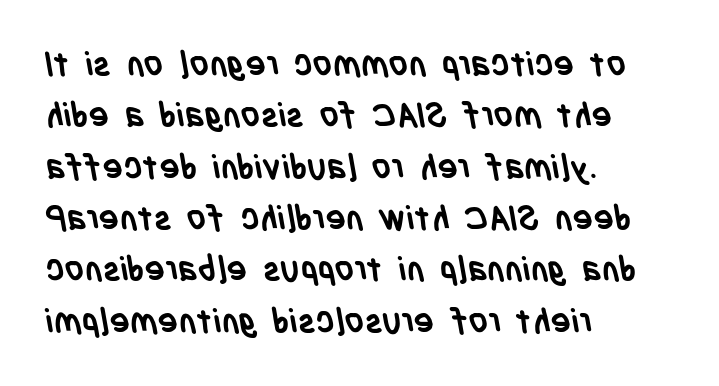
The image shows 34 px semibold, condensed sans-serif type; set left-aligned, normal line spacing (1.51x), normal letter spacing, not underlined; low stroke contrast and a large x-height.
